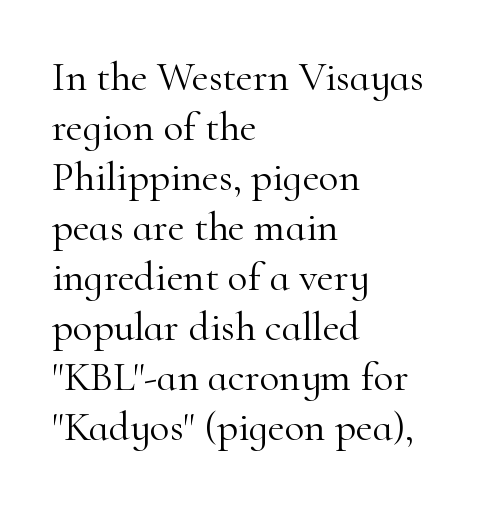
The image shows 41 px light serif type, upright; set left-aligned, line spacing 1.22x, normal letter spacing, not underlined; high stroke contrast and a small x-height.
